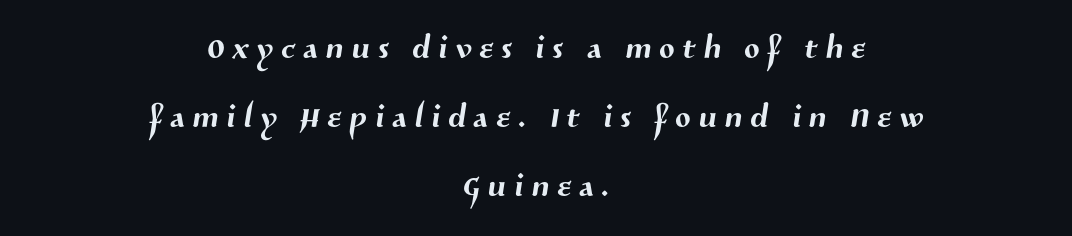
Looks like regular typesetting: each glyph gets only the width it needs. The passage shown is not underscored anywhere. The font family rendered here belongs to the sans-serif group. Leading: standard. Compared with a flush-left layout, this one balances lines on the center instead.
